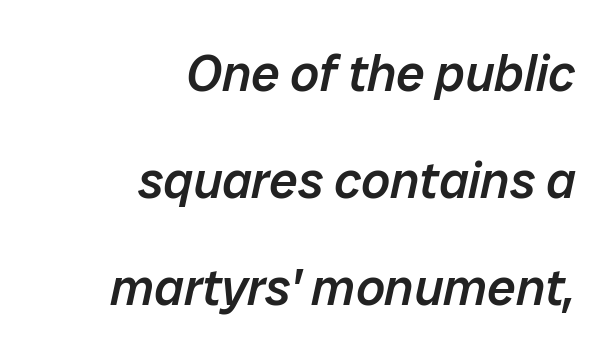
Q: Is the text bold? A: Semi-bold.
Q: Is the text italic (slanted)? A: Yes, it leans right by about 12 degrees.
Q: Is the text underlined? A: No.
Q: How is the paragraph aligned? A: Right-aligned.
Q: Is the spacing between letters normal or unusually wide? A: Normal.
Q: Is the spacing between lines tight, normal or loose? A: Loose.
Q: Width (condensed, normal, or wide)? A: Normal.
Q: Stroke contrast? A: Low.
Q: x-height? A: Medium.
Q: Monospaced? A: No.
